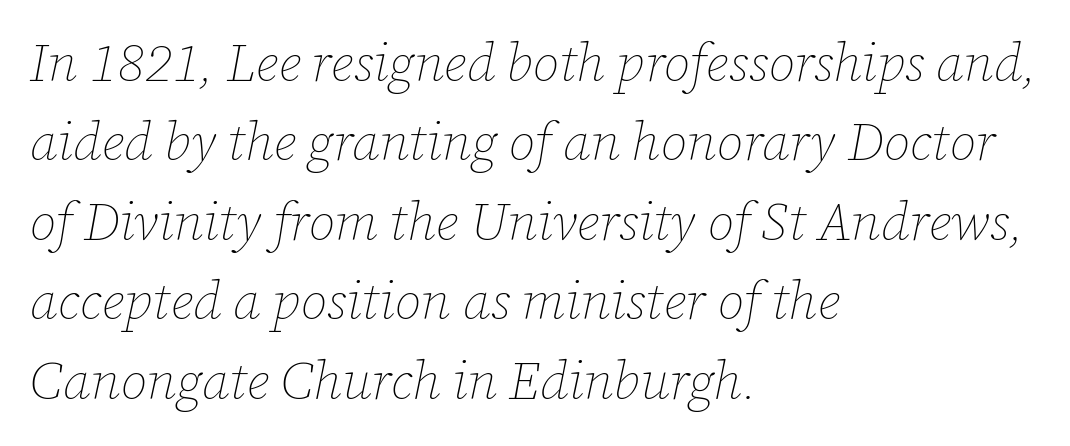
This rendering uses left alignment, leaving the right contour irregular. This sample has the flowing, uneven cadence of proportional lettering. Whoever set this chose a conventional vertical rhythm. The face used here is rendered with its standard letterfit. Counters stay open thanks to moderate or lighter strokes. This sample uses an oblique cut, with every glyph tilted off the vertical.
